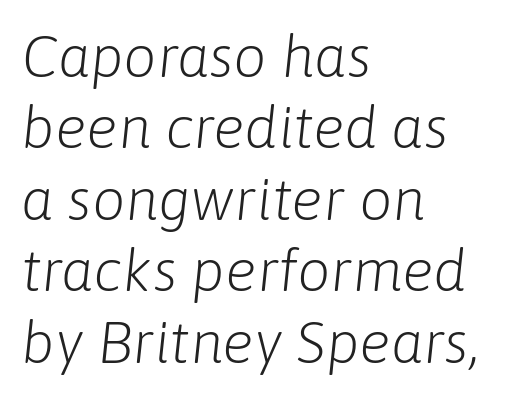
{"italic": "yes", "lean": "right", "slant_degrees": 6, "bold": "no", "weight": "light", "width": "normal", "stroke_contrast": "low", "x_height": "medium", "monospaced": "no", "underline": "no", "align": "left", "line_spacing_ratio": 1.21, "letter_spacing": "normal", "letter_spacing_em": 0.0, "glyph_px": 59}
